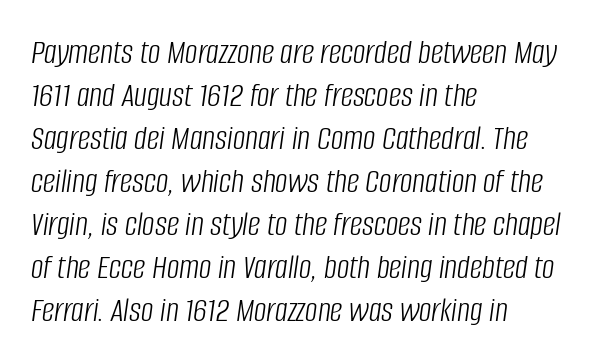
No heavy texture on the line: the type isn't bold. The zone under the glyphs is completely vacant. Reading down the block, your eye returns to a fixed left position each line. Does extra space separate the letters? No, they use regular spacing.
